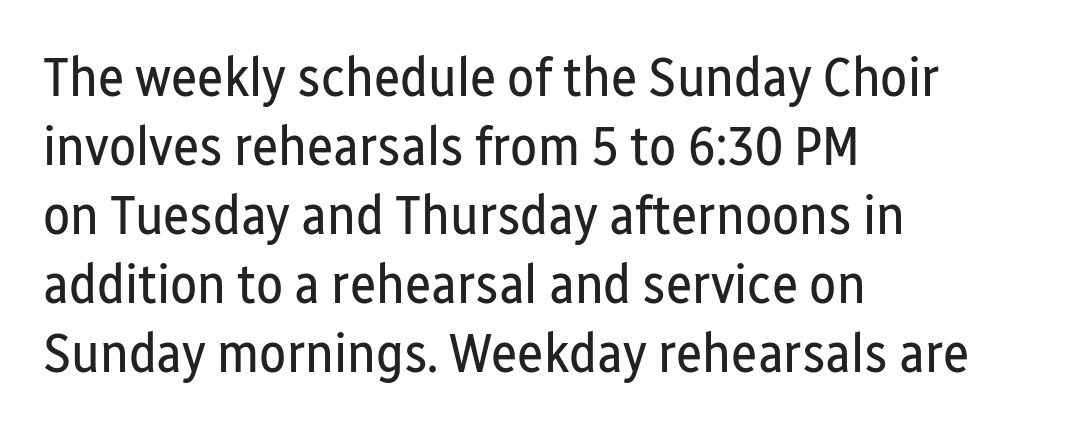
{"serif": "no", "italic": "no", "bold": "no", "weight": "regular", "width": "condensed", "stroke_contrast": "low", "x_height": "medium", "monospaced": "no", "underline": "no", "align": "left", "line_spacing_ratio": 1.23, "letter_spacing": "normal", "letter_spacing_em": 0.0, "glyph_px": 56}
